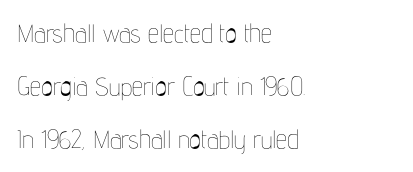
These lines keep a tight, regular rhythm from letter to letter. The face looks like a standard text weight, possibly lighter. A typesetter would mark this as roman, not italic. Descenders hang freely into open space.
